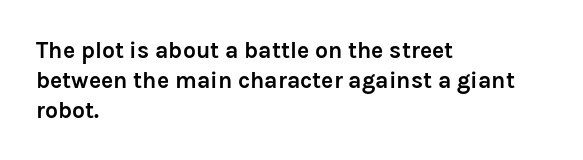
The image shows 23 px bold type, upright; set left-aligned, normal line spacing (1.3x), normal letter spacing, not underlined.
